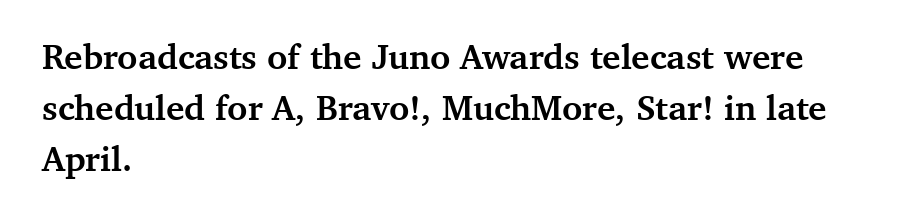
The image shows 35 px semibold serif type, upright; set left-aligned, normal line spacing (1.46x), normal letter spacing, not underlined; medium stroke contrast and a medium x-height.
